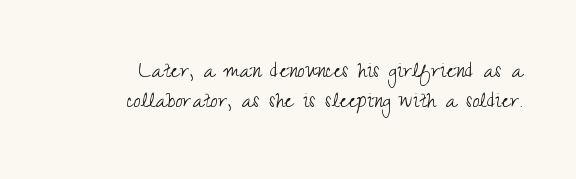
Q: Is the text bold? A: No.
Q: Is the text italic (slanted)? A: No, it is upright.
Q: Is the text underlined? A: No.
Q: How is the paragraph aligned? A: Right-aligned.
Q: Is the spacing between letters normal or unusually wide? A: Normal.
